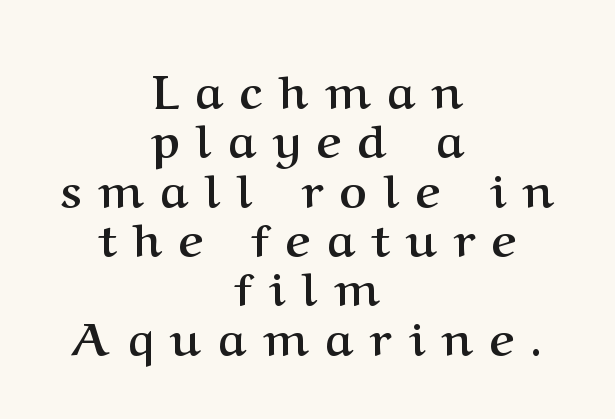
{"serif": "yes", "italic": "no", "bold": "yes", "weight": "semibold", "width": "normal", "stroke_contrast": "medium", "x_height": "medium", "monospaced": "no", "underline": "no", "align": "center", "line_spacing": "tight", "line_spacing_ratio": 1.05, "letter_spacing": "wide", "letter_spacing_em": 0.36, "glyph_px": 47}
